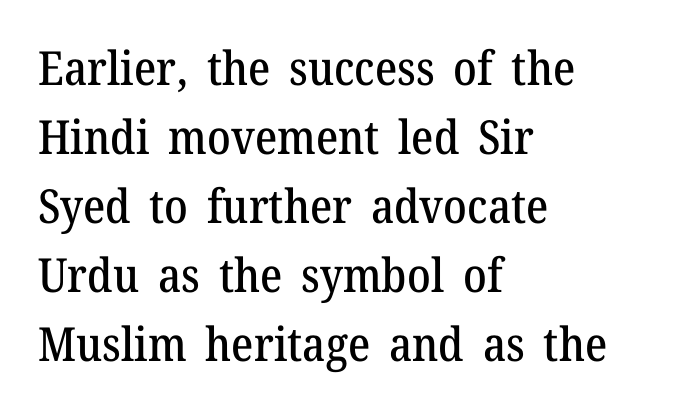
The image shows 47 px serif type, upright; set left-aligned, normal line spacing (1.47x), normal letter spacing, not underlined; medium stroke contrast and a medium x-height.
